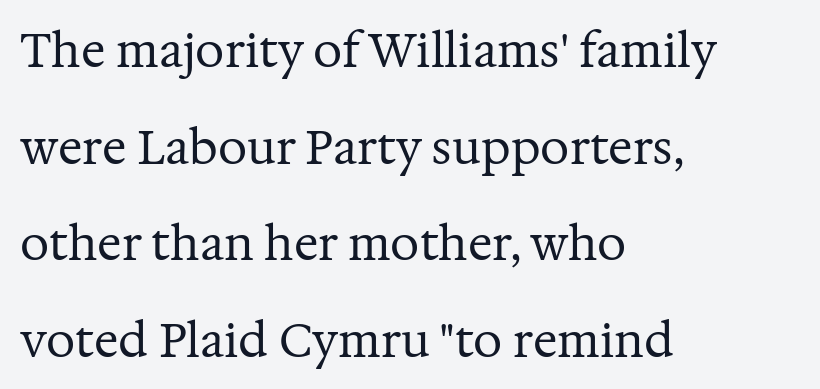
Character widths vary here, with narrow letters taking less room than wide ones. Weight class: somewhere from thin through regular. These lines are composed in type with serifs. The passage is arranged the way most books set body copy — flush left. Nope, not italic — everything's standing straight.
